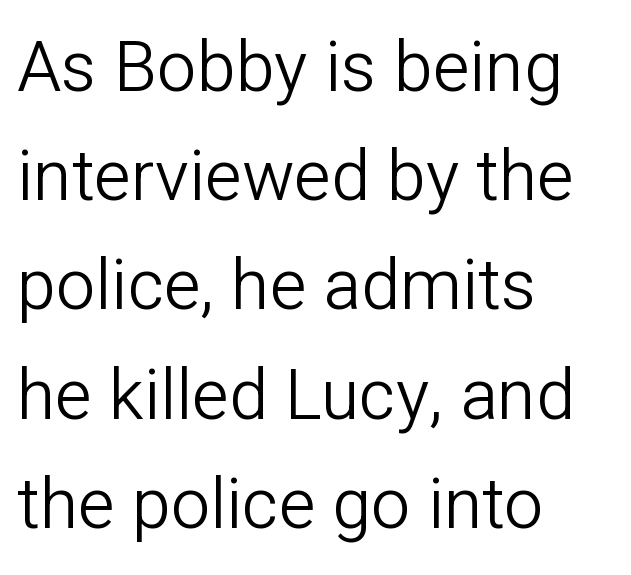
{"serif": "no", "italic": "no", "bold": "no", "weight": "light", "width": "normal", "stroke_contrast": "low", "x_height": "medium", "monospaced": "no", "underline": "no", "align": "left", "line_spacing": "normal", "line_spacing_ratio": 1.56, "letter_spacing": "normal", "letter_spacing_em": 0.0, "glyph_px": 70}
